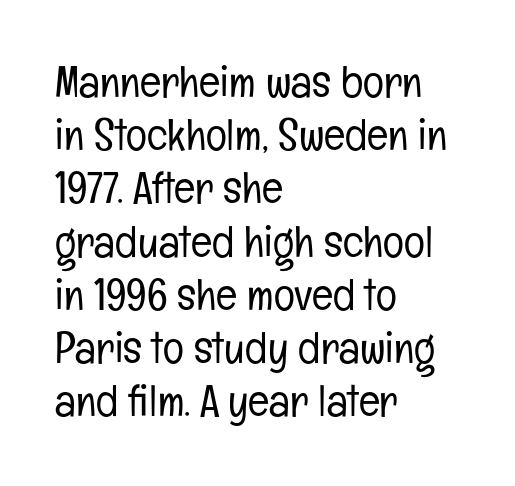
Unbolded letterforms with no extra heft. You can tell it's not italic because the verticals are truly vertical. Anything drawn beneath the words? Only blank space. Font category for this specimen: sans-serif.
